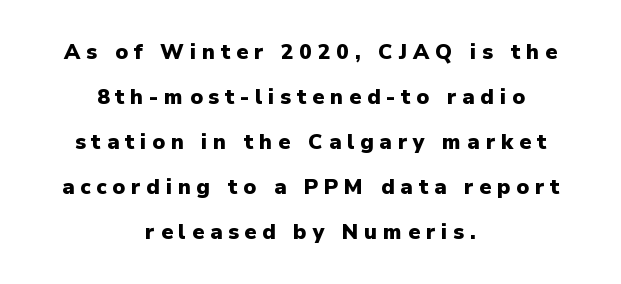
Nobody drew a line under any word here. Regarding leading, the lines here are spaced well apart. Stroke thickness is high; the sample reads as a true bold. Students, note that the glyphs here are deliberately spaced far apart. No italicization has been applied; the sample stays upright.
